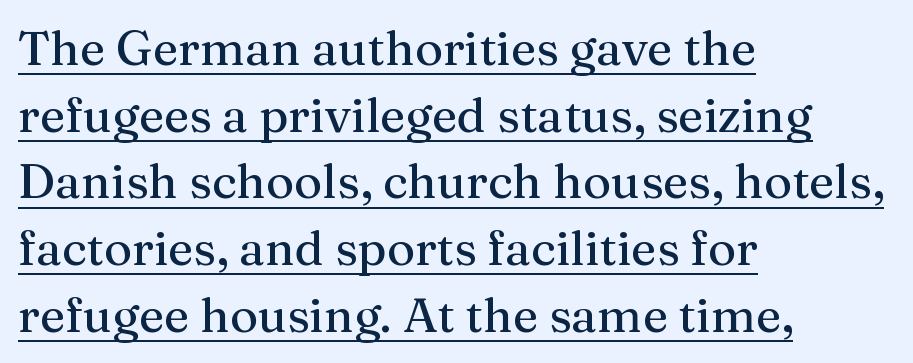
Q: Is the text italic (slanted)? A: No, it is upright.
Q: Is the typeface a serif or a sans-serif typeface? A: Serif.
Q: Is the text underlined? A: Yes.
Q: How is the paragraph aligned? A: Left-aligned.
Q: Is the spacing between letters normal or unusually wide? A: Normal.
Q: Is the spacing between lines tight, normal or loose? A: Normal.
Q: Width (condensed, normal, or wide)? A: Normal.
Q: Stroke contrast? A: Medium.
Q: x-height? A: Medium.
Q: Monospaced? A: No.
